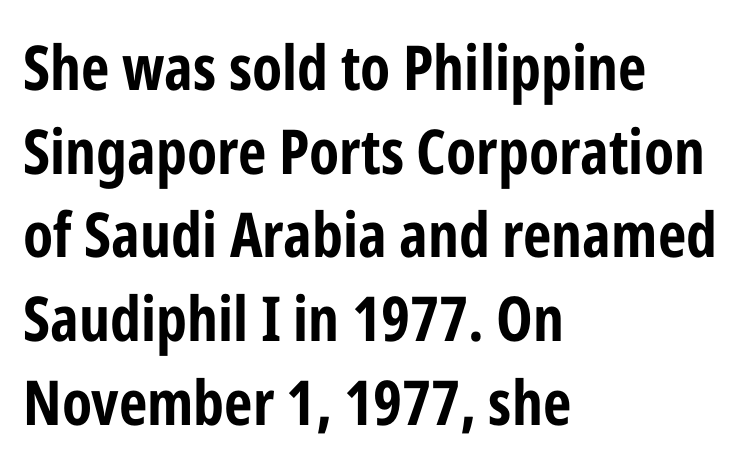
The type family on display is of the sans-serif kind. Anything drawn beneath the words? Only blank space. The glyphs have the mass of a bold cut. What stands out about the letter spacing? Nothing — it is the standard amount. Designer's note — italics off, roman on.
